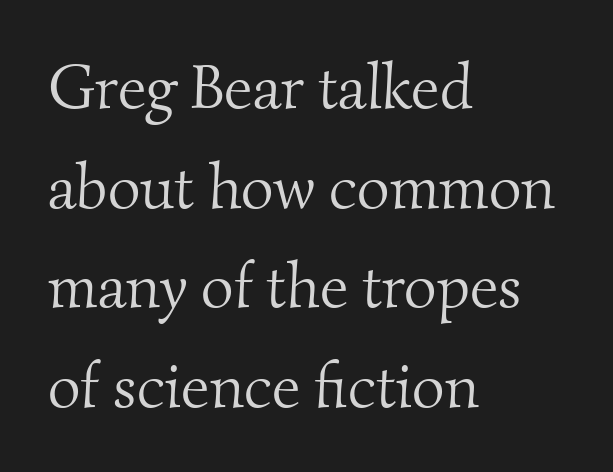
{"serif": "yes", "bold": "no", "weight": "light", "width": "normal", "stroke_contrast": "medium", "x_height": "small", "monospaced": "no", "underline": "no", "align": "left", "line_spacing": "normal", "line_spacing_ratio": 1.58, "letter_spacing": "normal", "letter_spacing_em": 0.0, "glyph_px": 63}
